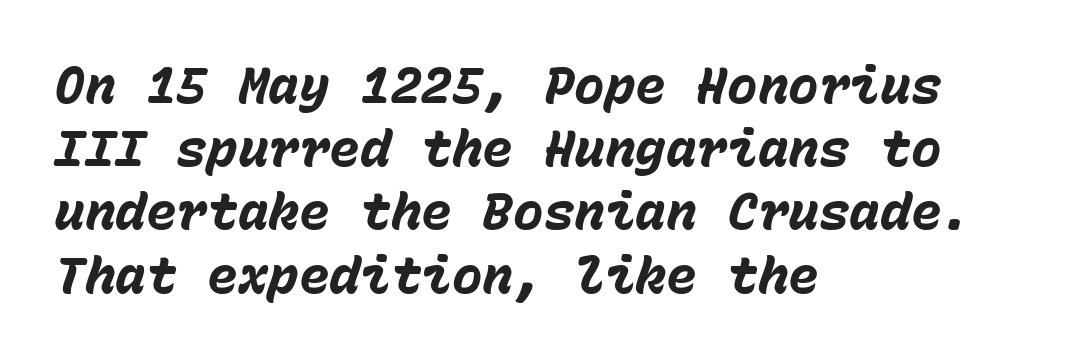
{"italic": "yes", "lean": "right", "slant_degrees": 15, "bold": "yes", "weight": "heavy", "width": "normal", "stroke_contrast": "low", "x_height": "medium", "monospaced": "yes", "underline": "no", "align": "left", "line_spacing_ratio": 1.24, "letter_spacing": "normal", "letter_spacing_em": 0.0, "glyph_px": 51}
